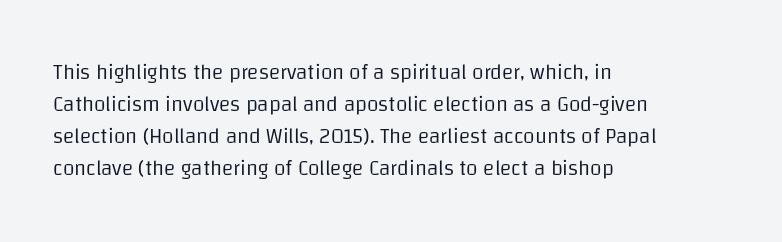
Q: Is the text bold? A: No.
Q: Is the text italic (slanted)? A: No, it is upright.
Q: Is the text underlined? A: No.
Q: How is the paragraph aligned? A: Left-aligned.
Q: Is the spacing between letters normal or unusually wide? A: Normal.
Q: Is the spacing between lines tight, normal or loose? A: Normal.
